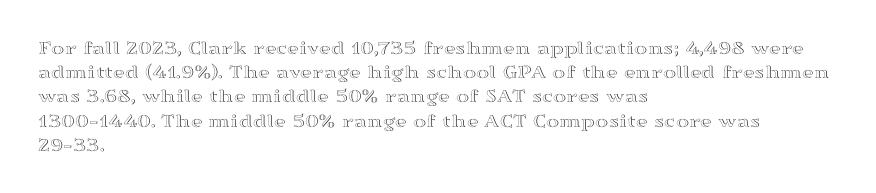
If you drew a line through each stem, it would be perfectly vertical. The line texture is even and compact thanks to regular tracking. Which margin do the lines hug? The left one — the right edge is uneven. Letters rest on an invisible, unmarked baseline.
